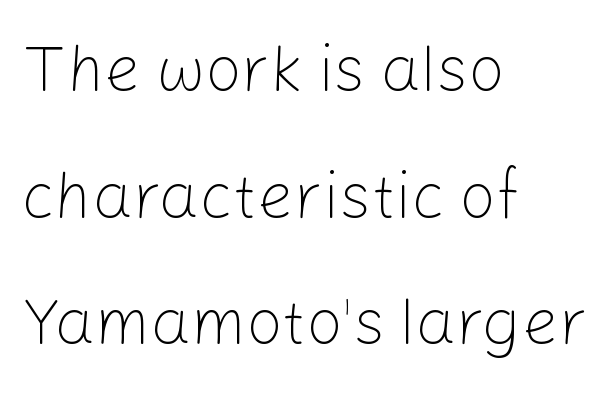
The image shows 64 px light sans-serif type, upright; set left-aligned, loose line spacing (1.98x), normal letter spacing, not underlined; low stroke contrast and a medium x-height.
